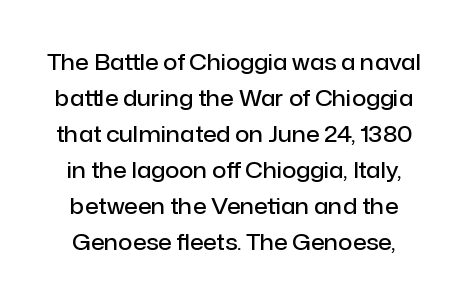
Q: Is the text bold? A: Semi-bold.
Q: Is the text italic (slanted)? A: No, it is upright.
Q: Is the text underlined? A: No.
Q: Is the spacing between letters normal or unusually wide? A: Normal.
Q: Is the spacing between lines tight, normal or loose? A: Normal.
